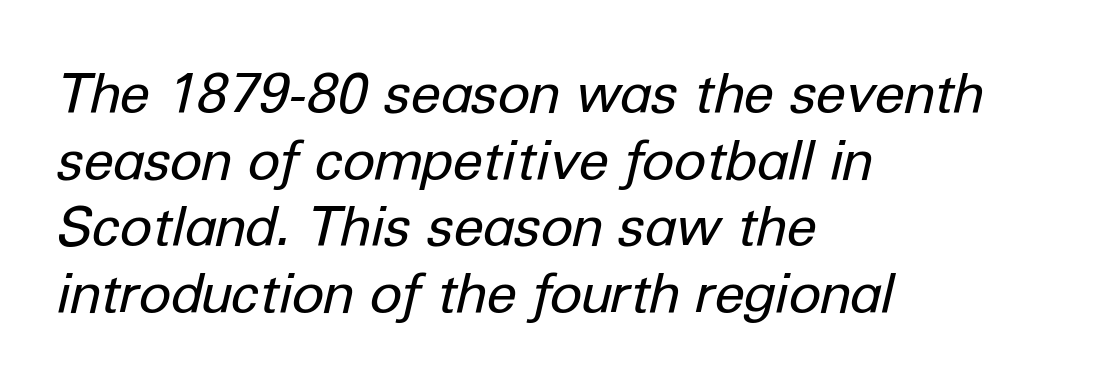
{"italic": "yes", "lean": "right", "slant_degrees": 12, "bold": "no", "weight": "regular", "width": "normal", "stroke_contrast": "low", "x_height": "medium", "monospaced": "no", "underline": "no", "align": "left", "line_spacing_ratio": 1.21, "letter_spacing": "normal", "letter_spacing_em": 0.0, "glyph_px": 55}
